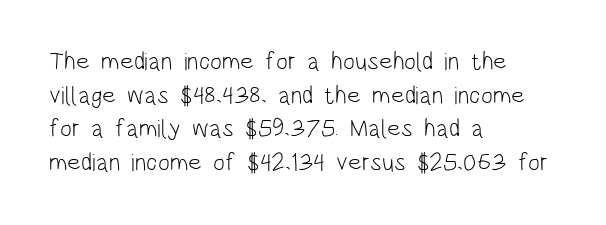
Honestly, there is no underline to notice here at all. When letters stand straight like this, we call the style roman or upright. The passage shown stacks its lines at a standard gap. Horizontal alignment here is leftward, the default for most running prose. Ink coverage per letter is moderate at most.
